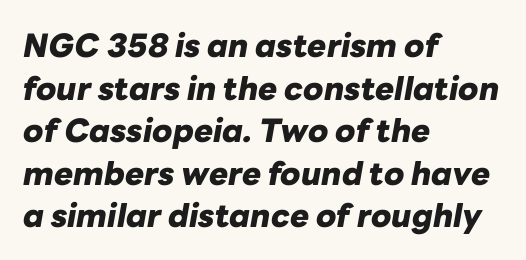
Leading matches the norm, producing a regular column. Typeset ragged right — the left edge is the straight one. Each glyph is drawn with heavy, bold strokes. Glyph-to-glyph distance matches everyday printed text.
